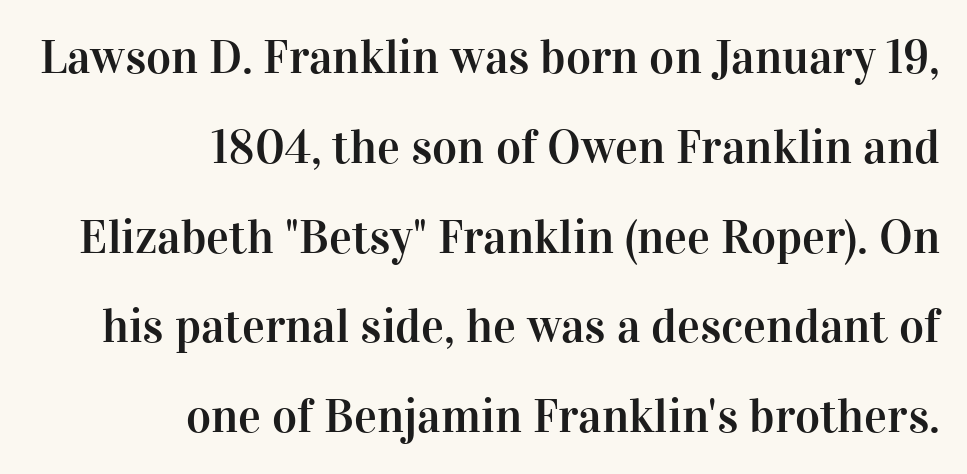
Q: Is the text italic (slanted)? A: No, it is upright.
Q: Is the typeface a serif or a sans-serif typeface? A: Serif.
Q: Is the text underlined? A: No.
Q: How is the paragraph aligned? A: Right-aligned.
Q: Is the spacing between letters normal or unusually wide? A: Normal.
Q: Width (condensed, normal, or wide)? A: Normal.
Q: Stroke contrast? A: High.
Q: x-height? A: Medium.
Q: Monospaced? A: No.
